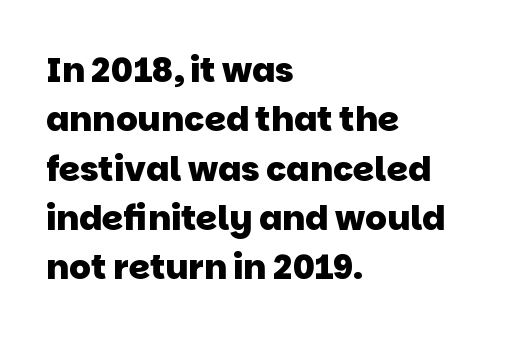
The image shows 34 px heavy sans-serif type; set left-aligned, normal line spacing (1.45x), normal letter spacing, not underlined; low stroke contrast and a large x-height.
